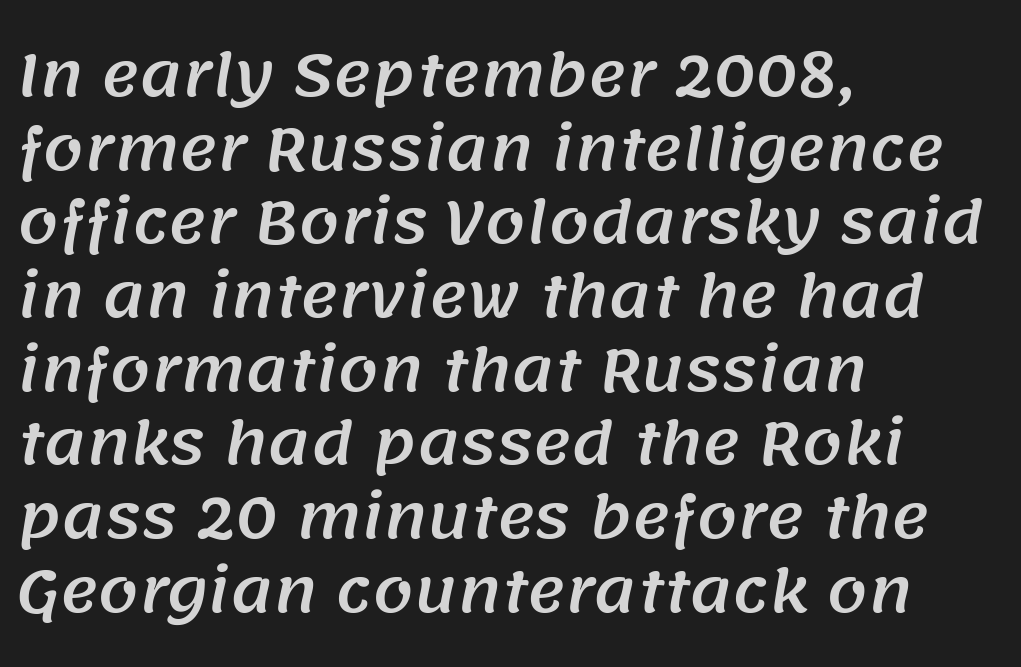
{"serif": "no", "width": "normal", "stroke_contrast": "medium", "x_height": "large", "monospaced": "no", "underline": "no", "align": "left", "line_spacing": "normal", "line_spacing_ratio": 1.27, "letter_spacing": "normal", "letter_spacing_em": 0.0, "glyph_px": 58}
